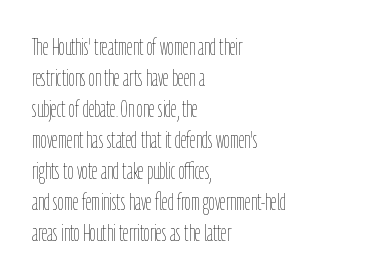
Posture: upright roman. The ragged edge is on the right, which tells us the setting is flush left. Reading down the column, the eye jumps a familiar distance to each next line. The specimen omits any rule beneath the text block's lines. The face looks like a standard text weight, possibly lighter.
